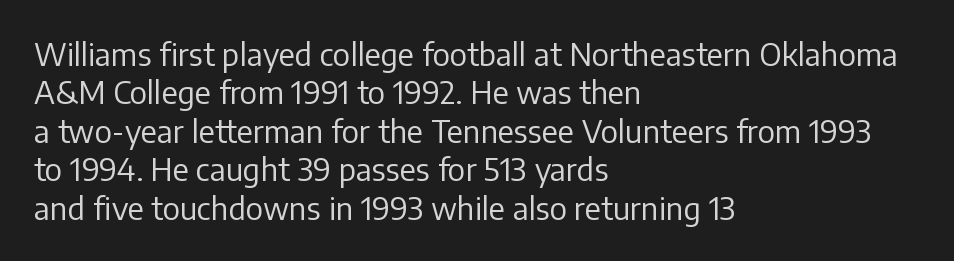
The image shows 31 px regular-weight sans-serif type, upright; set left-aligned, line spacing 1.24x, normal letter spacing, not underlined; low stroke contrast and a medium x-height.
